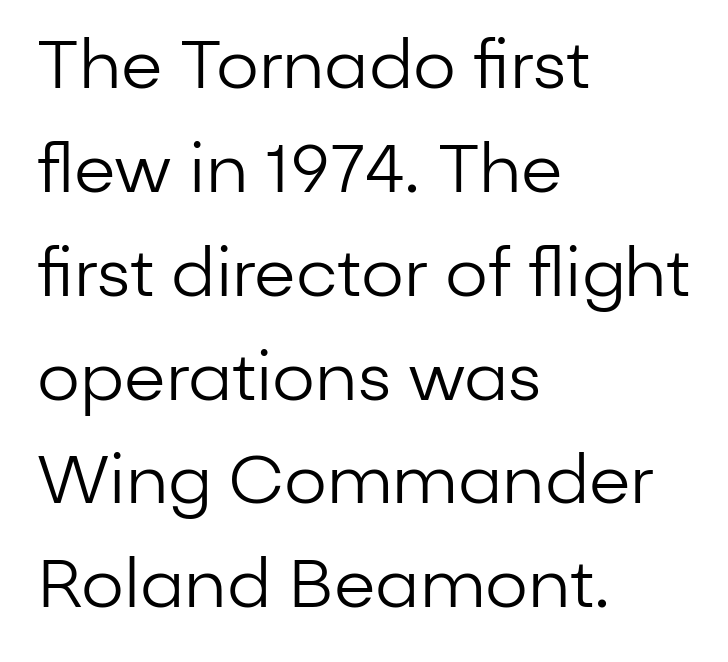
The image shows 67 px regular-weight sans-serif type, upright; set left-aligned, normal line spacing (1.55x), normal letter spacing, not underlined; low stroke contrast and a medium x-height.
